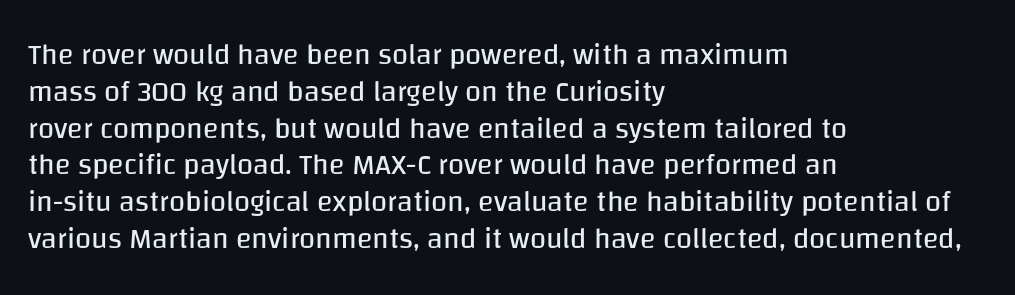
Q: Is the text bold? A: No.
Q: Is the text italic (slanted)? A: No, it is upright.
Q: Is the typeface a serif or a sans-serif typeface? A: Sans-serif.
Q: Is the text underlined? A: No.
Q: How is the paragraph aligned? A: Left-aligned.
Q: Is the spacing between letters normal or unusually wide? A: Normal.
Q: Is the spacing between lines tight, normal or loose? A: Normal.
Q: Width (condensed, normal, or wide)? A: Normal.
Q: Stroke contrast? A: Low.
Q: x-height? A: Large.
Q: Monospaced? A: No.
